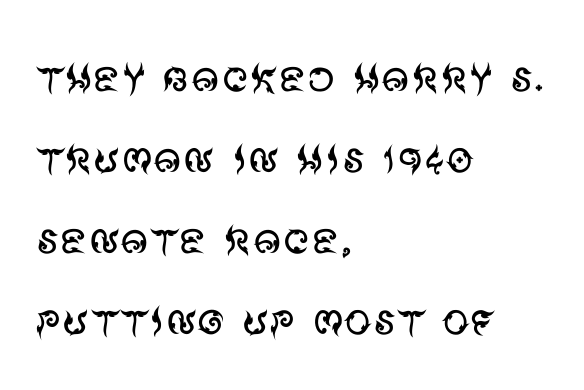
Interline gaps are of average width in this sample. Observe the absence of serifs on each vertical stroke in this sample. The passage shown is not underscored anywhere. This rendering leaves character spacing at its baseline value. Weight: in the light-to-regular range. This rendering uses left alignment, leaving the right contour irregular.
